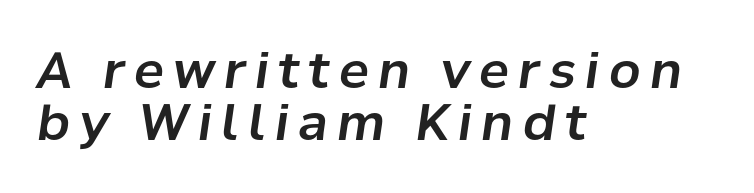
{"italic": "yes", "lean": "right", "slant_degrees": 8, "width": "normal", "stroke_contrast": "low", "x_height": "medium", "monospaced": "no", "underline": "no", "align": "left", "line_spacing": "tight", "line_spacing_ratio": 1.05, "glyph_px": 50}
